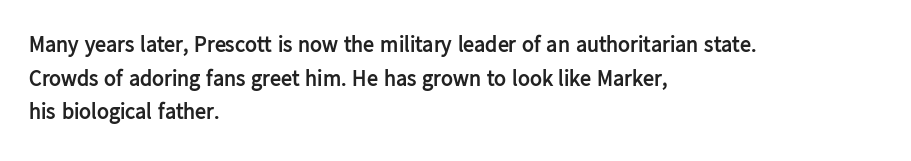
Q: Is the text bold? A: Yes.
Q: Is the text italic (slanted)? A: No, it is upright.
Q: Is the text underlined? A: No.
Q: How is the paragraph aligned? A: Left-aligned.
Q: Is the spacing between letters normal or unusually wide? A: Normal.
Q: Is the spacing between lines tight, normal or loose? A: Normal.
